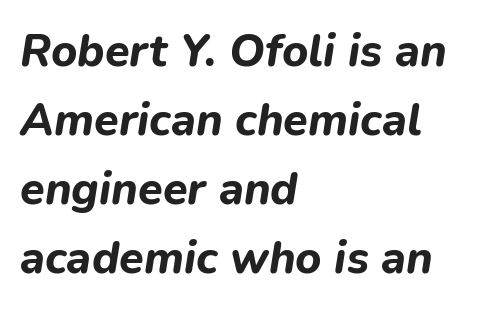
The image shows 45 px bold type, italic (leaning right); set left-aligned, normal line spacing (1.53x), normal letter spacing, not underlined; low stroke contrast and a medium x-height.
